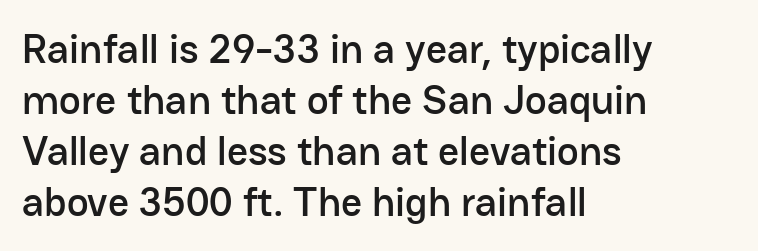
{"serif": "no", "italic": "no", "width": "normal", "stroke_contrast": "low", "x_height": "medium", "monospaced": "no", "underline": "no", "align": "left", "line_spacing_ratio": 1.24, "letter_spacing": "normal", "letter_spacing_em": 0.0, "glyph_px": 41}
